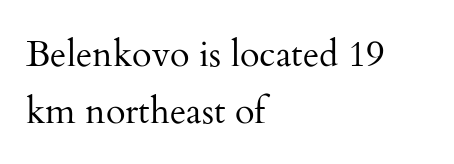
{"serif": "yes", "italic": "no", "bold": "no", "weight": "regular", "width": "normal", "stroke_contrast": "medium", "x_height": "small", "monospaced": "no", "underline": "no", "align": "left", "line_spacing": "normal", "line_spacing_ratio": 1.59, "letter_spacing": "normal", "letter_spacing_em": 0.0, "glyph_px": 36}
